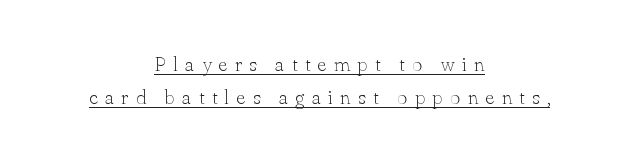
Q: Is the text bold? A: No.
Q: Is the text italic (slanted)? A: No, it is upright.
Q: Is the text underlined? A: Yes.
Q: How is the paragraph aligned? A: Centered.
Q: Is the spacing between letters normal or unusually wide? A: Unusually wide.
Q: Is the spacing between lines tight, normal or loose? A: Normal.
